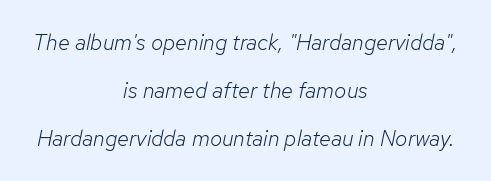
Q: Is the text bold? A: No.
Q: Is the text italic (slanted)? A: Yes, it leans right by about 12 degrees.
Q: Is the text underlined? A: No.
Q: How is the paragraph aligned? A: Centered.
Q: Is the spacing between letters normal or unusually wide? A: Normal.
Q: Is the spacing between lines tight, normal or loose? A: Loose.
